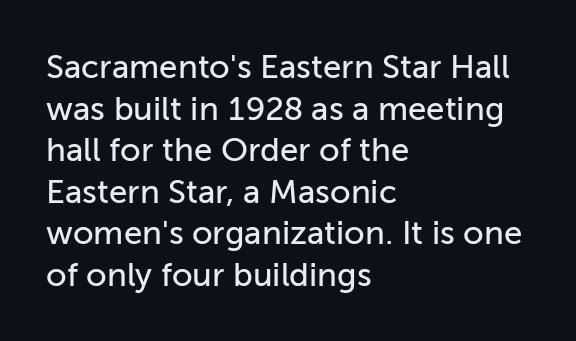
Q: Is the text italic (slanted)? A: No, it is upright.
Q: Is the typeface a serif or a sans-serif typeface? A: Sans-serif.
Q: Is the text underlined? A: No.
Q: How is the paragraph aligned? A: Left-aligned.
Q: Is the spacing between letters normal or unusually wide? A: Normal.
Q: Is the spacing between lines tight, normal or loose? A: Normal.
Q: Width (condensed, normal, or wide)? A: Normal.
Q: Stroke contrast? A: Low.
Q: x-height? A: Medium.
Q: Monospaced? A: No.
